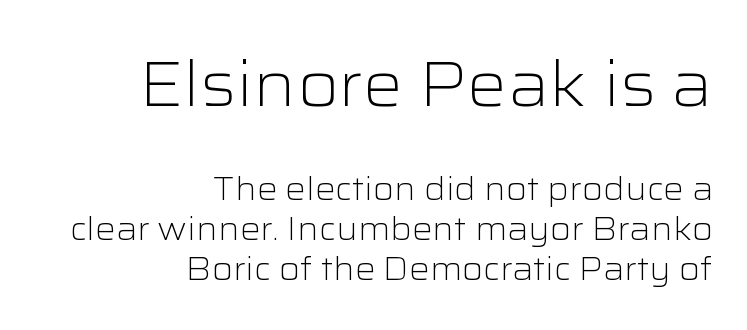
Q: Is the text bold? A: No.
Q: Is the text italic (slanted)? A: No, it is upright.
Q: Is the typeface a serif or a sans-serif typeface? A: Sans-serif.
Q: Is the text underlined? A: No.
Q: How is the paragraph aligned? A: Right-aligned.
Q: Is the spacing between letters normal or unusually wide? A: Normal.
Q: Is the spacing between lines tight, normal or loose? A: Normal.
Q: Which block of text is set in a larger size, the first (top) or the second (bottom)? A: The first (top) one.
Q: Width (condensed, normal, or wide)? A: Wide.
Q: Stroke contrast? A: Low.
Q: x-height? A: Medium.
Q: Monospaced? A: No.
